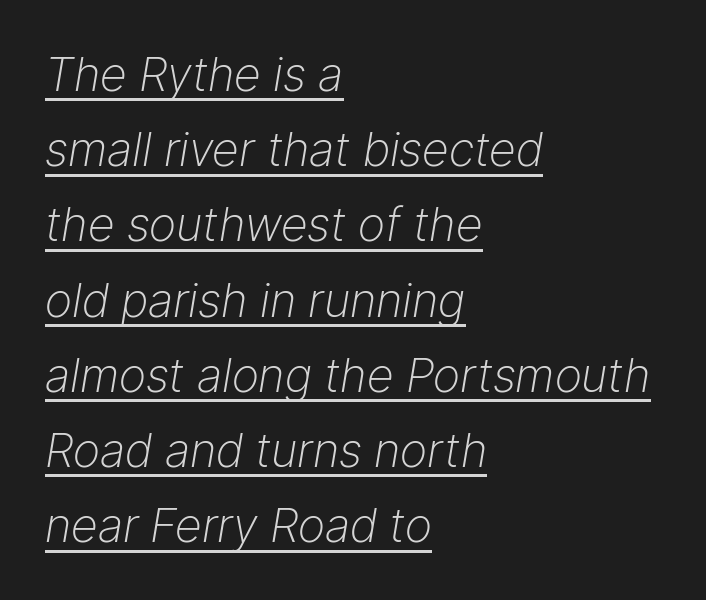
This sample is left-justified, so line endings fall wherever the words run out. A rule runs beneath these lines of type. The axis of the letterforms is tilted away from vertical. Letter spacing: default.
